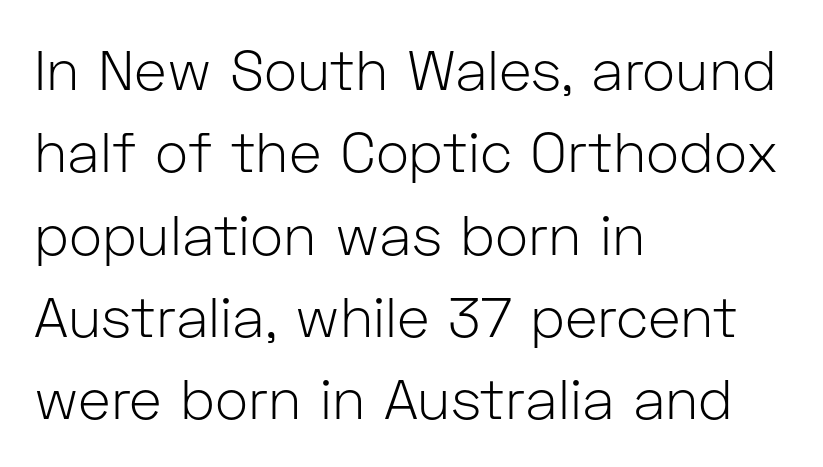
The image shows 56 px light sans-serif type, upright; set left-aligned, normal line spacing (1.47x), normal letter spacing, not underlined; low stroke contrast and a medium x-height.
